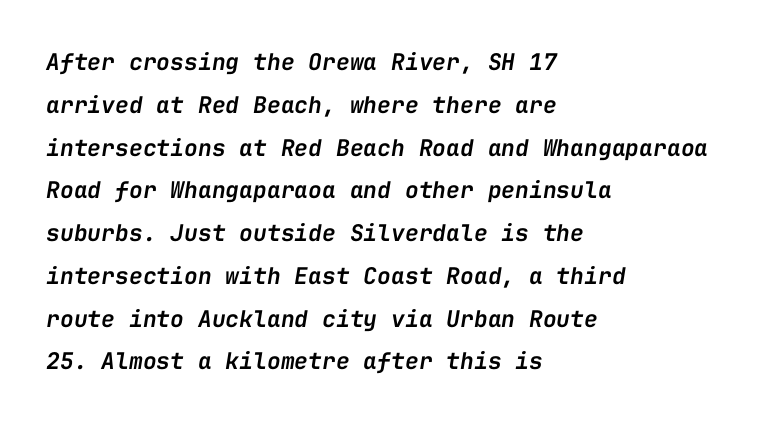
When letters slant like this, we call the style italic. This rendering leaves character spacing at its baseline value. No word sits above an underline. A semibold gives these letters moderate extra thickness, short of bold.
